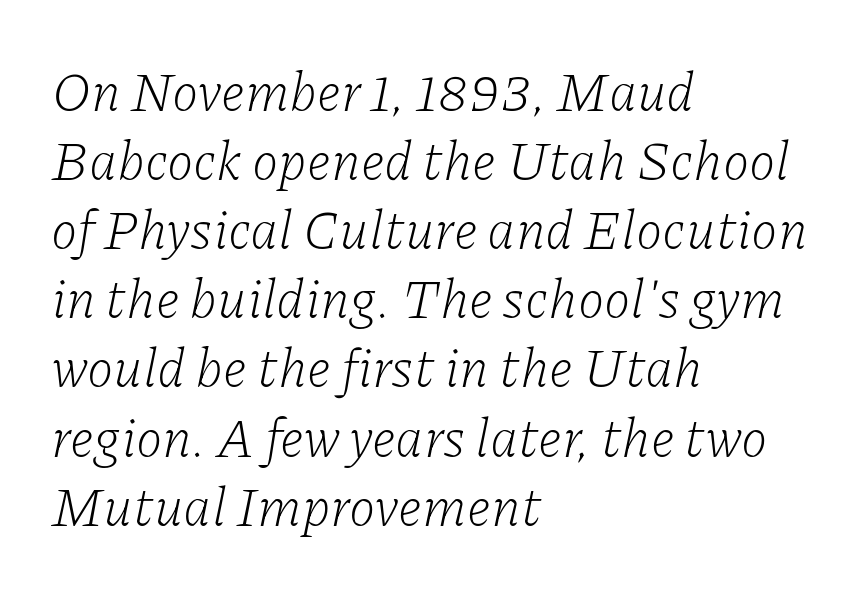
{"serif": "yes", "italic": "yes", "lean": "right", "slant_degrees": 11, "bold": "no", "weight": "light", "width": "normal", "stroke_contrast": "low", "x_height": "medium", "monospaced": "no", "underline": "no", "align": "left", "line_spacing": "normal", "line_spacing_ratio": 1.28, "letter_spacing": "normal", "letter_spacing_em": 0.0, "glyph_px": 54}
